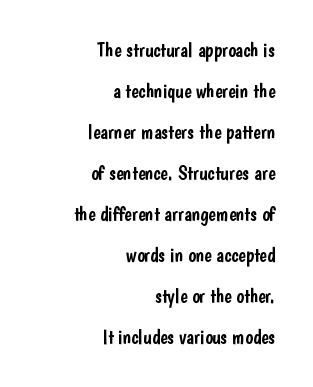
The image shows 20 px text type, upright; set right-aligned, loose line spacing (2.05x), normal letter spacing, not underlined.
